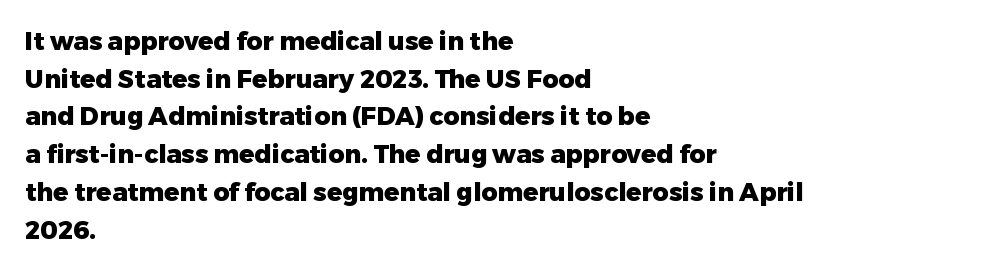
{"italic": "no", "bold": "yes", "underline": "no", "align": "left", "line_spacing": "normal", "line_spacing_ratio": 1.51, "letter_spacing": "normal", "letter_spacing_em": 0.0, "glyph_px": 25}
